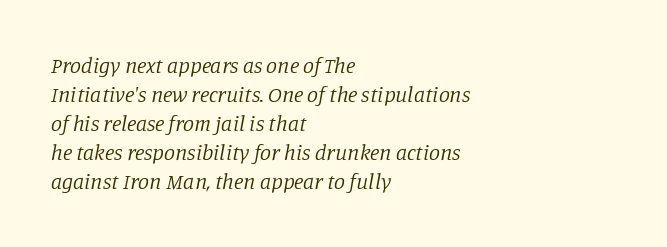
The image shows 22 px text type, italic (leaning right); set left-aligned, normal line spacing (1.32x), normal letter spacing, not underlined.
